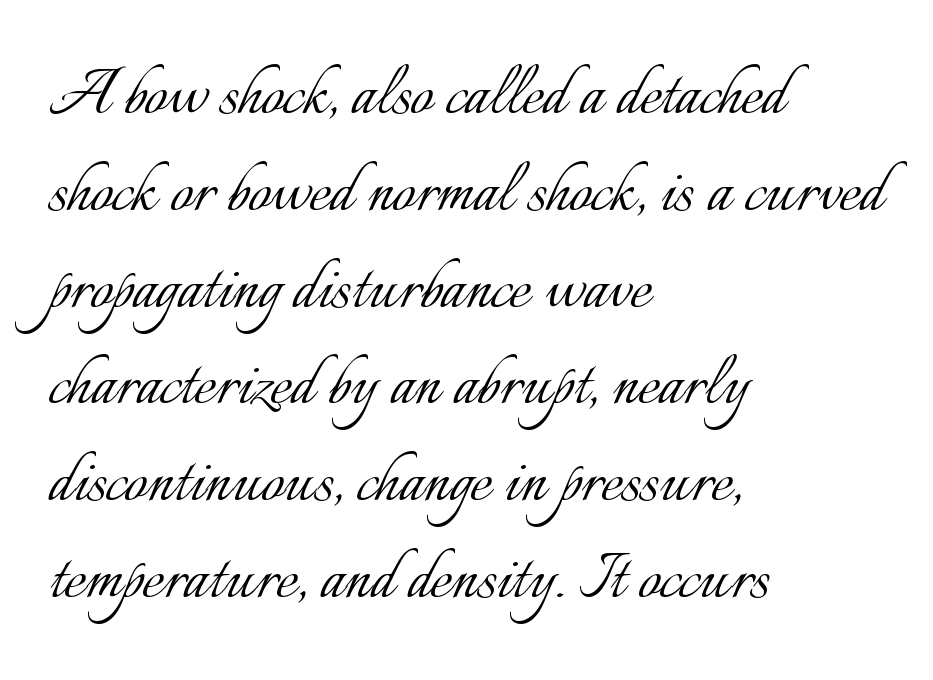
{"bold": "no", "weight": "light", "width": "normal", "stroke_contrast": "low", "x_height": "small", "monospaced": "no", "underline": "no", "align": "left", "line_spacing_ratio": 1.21, "letter_spacing": "normal", "letter_spacing_em": 0.0, "glyph_px": 80}
